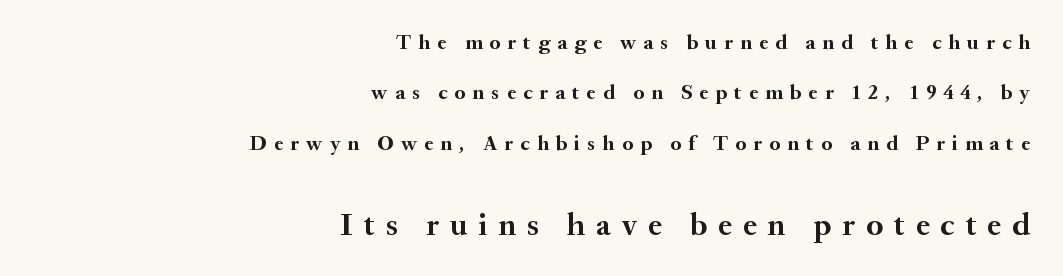
{"serif": "yes", "italic": "no", "bold": "yes", "weight": "semibold", "width": "normal", "stroke_contrast": "medium", "x_height": "small", "monospaced": "no", "underline": "no", "align": "right", "line_spacing": "loose", "line_spacing_ratio": 2.4, "letter_spacing": "wide", "letter_spacing_em": 0.34, "larger_block": "second", "size_ratio": 1.52, "glyph_px": 32}
